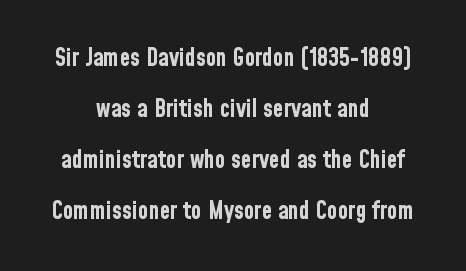
{"italic": "no", "bold": "yes", "underline": "no", "align": "center", "line_spacing": "loose", "line_spacing_ratio": 2.12, "letter_spacing": "normal", "letter_spacing_em": 0.0, "glyph_px": 24}
